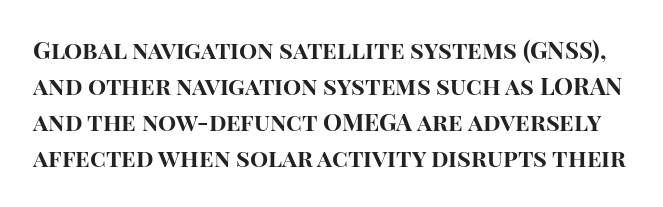
Q: Is the text bold? A: Yes.
Q: Is the text italic (slanted)? A: No, it is upright.
Q: Is the text underlined? A: No.
Q: Is the spacing between letters normal or unusually wide? A: Normal.
Q: Is the spacing between lines tight, normal or loose? A: Normal.
